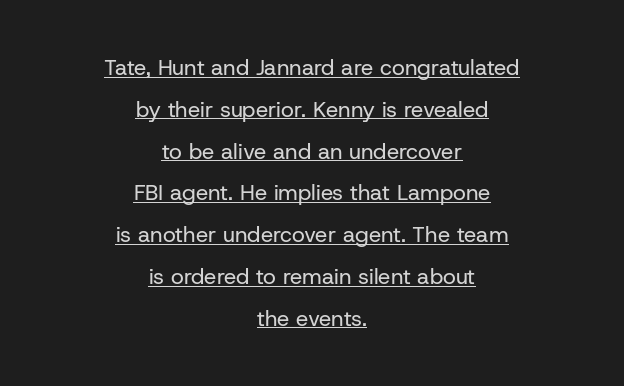
The weight tops out at a normal text grade. The axis of the letterforms is exactly vertical. Students, note that the glyphs here touch the page at normal intervals. Decoration check: the copy is underlined. The passage shown stacks its lines with a broad gap.
